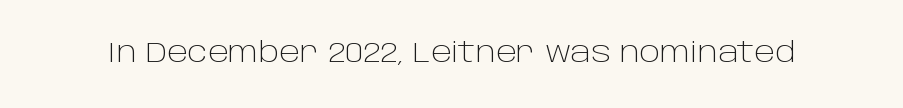
Q: Is the text bold? A: No.
Q: Is the text italic (slanted)? A: No, it is upright.
Q: Is the typeface a serif or a sans-serif typeface? A: Sans-serif.
Q: Is the text underlined? A: No.
Q: Is the spacing between letters normal or unusually wide? A: Normal.
Q: Width (condensed, normal, or wide)? A: Normal.
Q: Stroke contrast? A: Low.
Q: x-height? A: Large.
Q: Monospaced? A: No.
